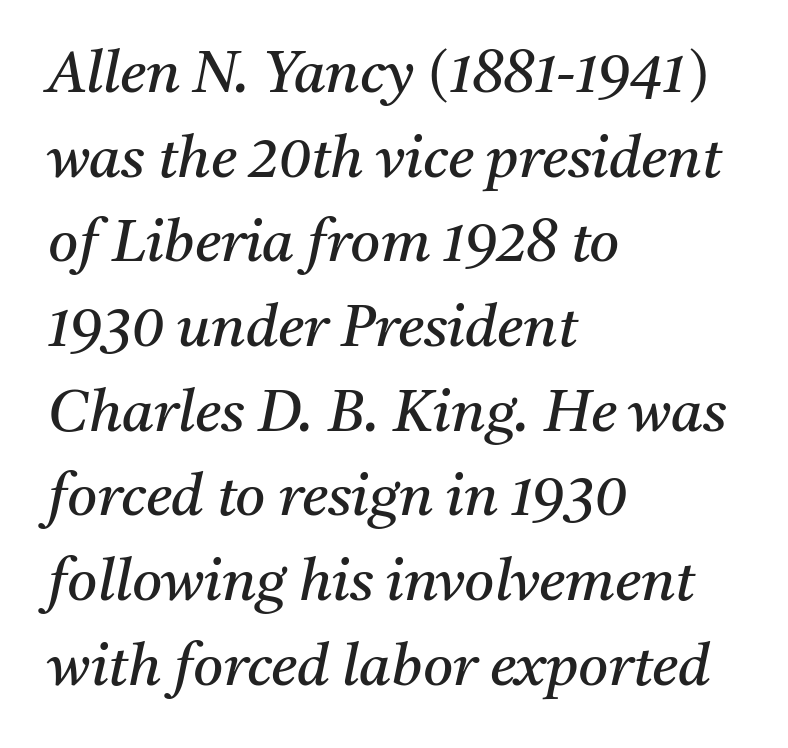
{"serif": "yes", "italic": "yes", "lean": "right", "slant_degrees": 11, "bold": "no", "weight": "regular", "width": "normal", "stroke_contrast": "medium", "x_height": "medium", "monospaced": "no", "underline": "no", "align": "left", "line_spacing": "normal", "line_spacing_ratio": 1.46, "letter_spacing": "normal", "letter_spacing_em": 0.0, "glyph_px": 58}
